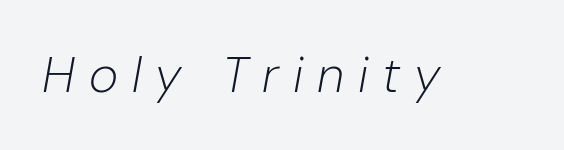
Q: Is the text bold? A: No.
Q: Is the text italic (slanted)? A: Yes, it leans right by about 10 degrees.
Q: Is the text underlined? A: No.
Q: Is the spacing between letters normal or unusually wide? A: Unusually wide.
Q: Width (condensed, normal, or wide)? A: Normal.
Q: Stroke contrast? A: Low.
Q: x-height? A: Medium.
Q: Monospaced? A: No.
